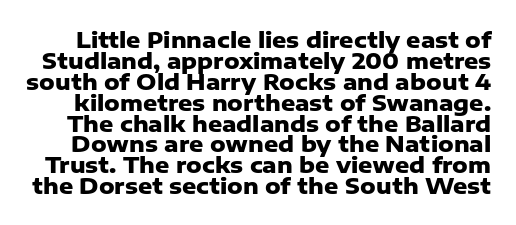
The image shows 22 px bold type, upright; set tight line spacing (0.95x), normal letter spacing, not underlined.
